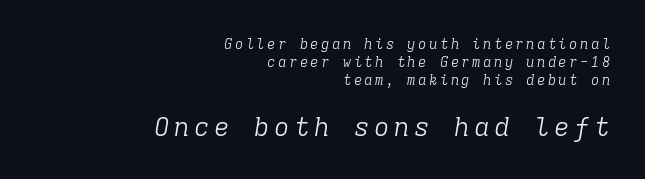
Summary of vertical rhythm: regular, with standard interline spacing. The compositor pushed each line to the right boundary. Underlining? Definitely not there. Size contrast runs from small at the top to large at the bottom. Is the stroke heavy? The answer is a plain regular-or-lighter.
